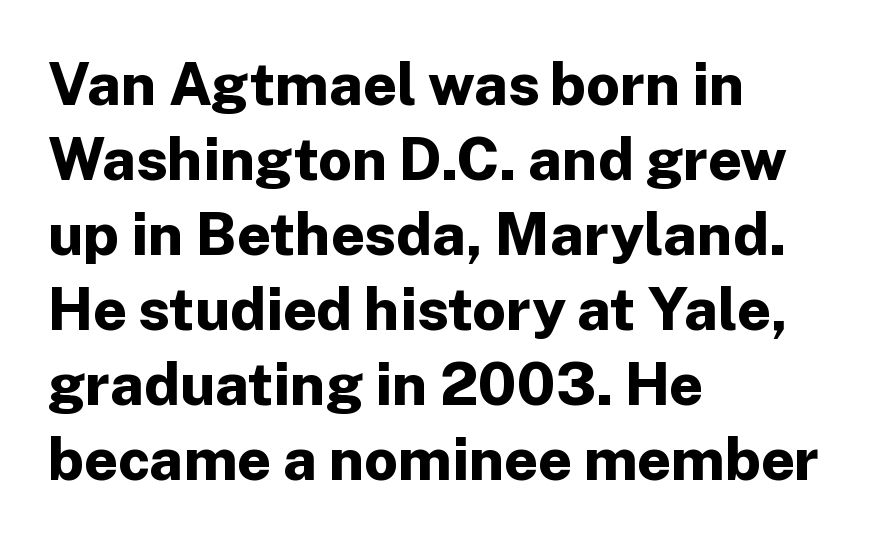
Q: Is the text bold? A: Yes.
Q: Is the text italic (slanted)? A: No, it is upright.
Q: Is the typeface a serif or a sans-serif typeface? A: Sans-serif.
Q: Is the text underlined? A: No.
Q: How is the paragraph aligned? A: Left-aligned.
Q: Is the spacing between letters normal or unusually wide? A: Normal.
Q: Is the spacing between lines tight, normal or loose? A: Normal.
Q: Width (condensed, normal, or wide)? A: Normal.
Q: Stroke contrast? A: Low.
Q: x-height? A: Medium.
Q: Monospaced? A: No.
